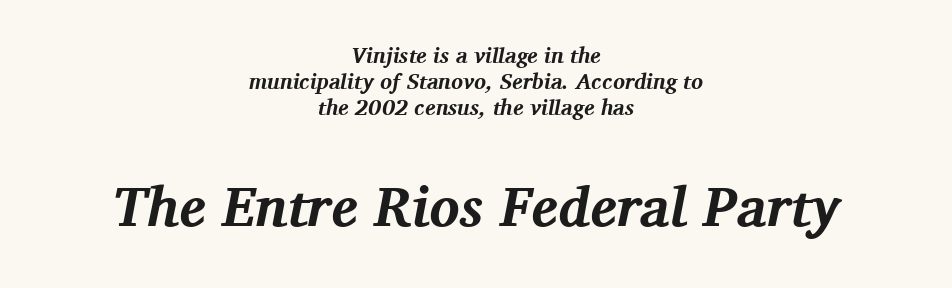
The image shows 56 px bold serif type, italic (leaning right); set centered, line spacing 1.19x, normal letter spacing, not underlined; the second (bottom) block is 2.55x larger; medium stroke contrast and a medium x-height.
